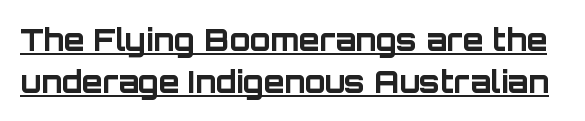
This is sans-serif lettering, the kind often seen on screens and signage. Quick note: not italic, upright. This sample keeps an unexceptional amount of space between lines. This sample has the flowing, uneven cadence of proportional lettering. In terms of weight, the rendering is a true, heavy bold. This rendering features underlined lettering.
